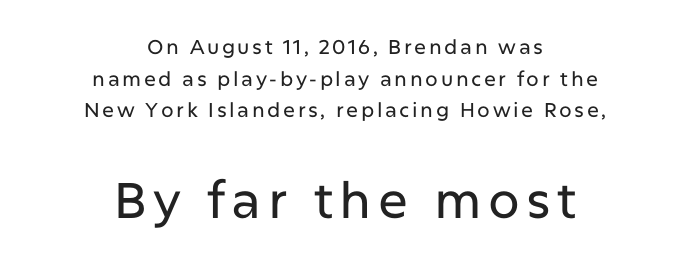
{"serif": "no", "italic": "no", "width": "normal", "stroke_contrast": "low", "x_height": "medium", "monospaced": "no", "underline": "no", "align": "center", "line_spacing": "normal", "line_spacing_ratio": 1.58, "larger_block": "second", "size_ratio": 2.5, "glyph_px": 50}
